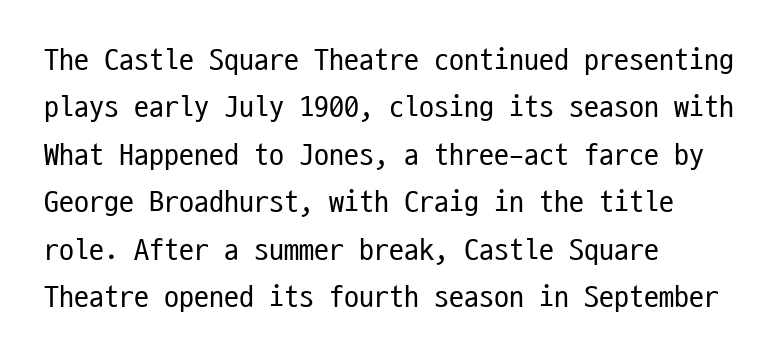
{"serif": "no", "italic": "no", "bold": "no", "weight": "regular", "width": "condensed", "stroke_contrast": "low", "x_height": "medium", "monospaced": "yes", "underline": "no", "align": "left", "line_spacing": "normal", "line_spacing_ratio": 1.58, "letter_spacing": "normal", "letter_spacing_em": 0.0, "glyph_px": 30}
